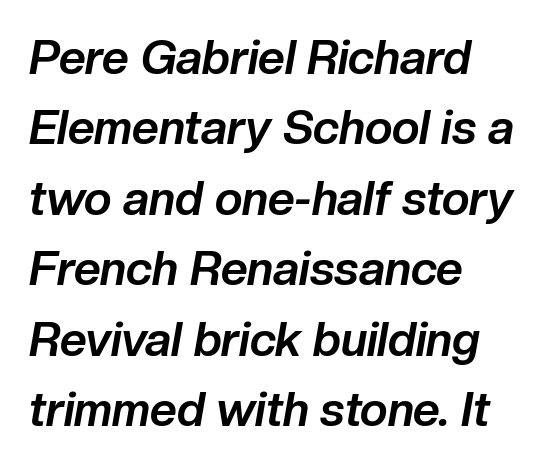
The image shows 47 px bold type, italic (leaning right); set left-aligned, normal line spacing (1.5x), normal letter spacing, not underlined; low stroke contrast and a medium x-height.
